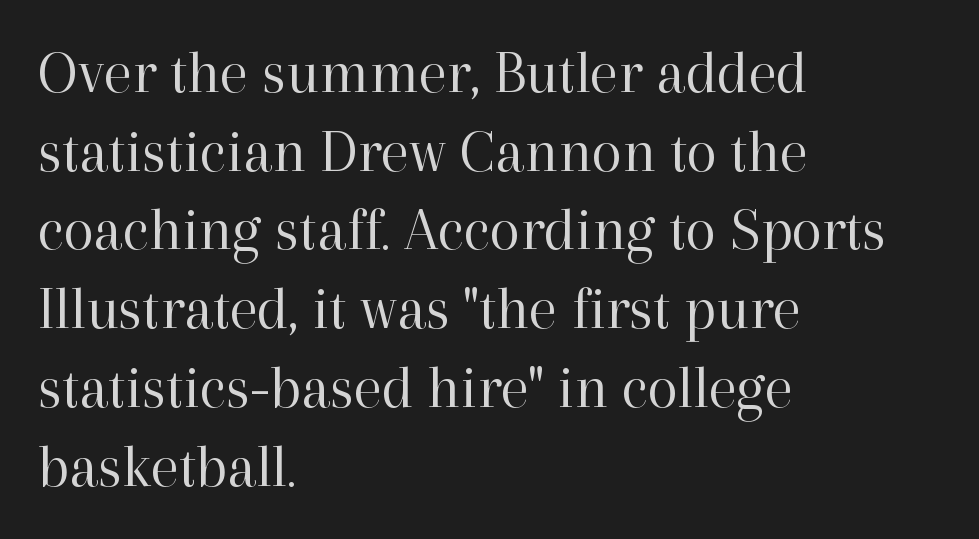
{"serif": "yes", "italic": "no", "bold": "no", "weight": "regular", "width": "normal", "stroke_contrast": "high", "x_height": "medium", "monospaced": "no", "underline": "no", "align": "left", "line_spacing": "normal", "line_spacing_ratio": 1.27, "letter_spacing": "normal", "letter_spacing_em": 0.0, "glyph_px": 62}
